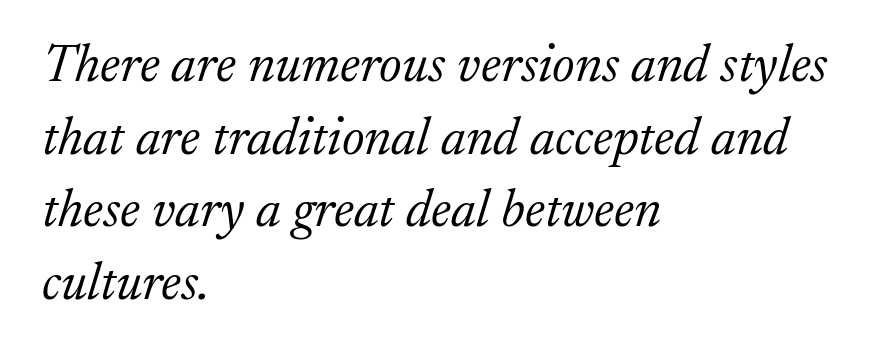
Q: Is the text bold? A: No.
Q: Is the text italic (slanted)? A: Yes, it leans right by about 17 degrees.
Q: Is the typeface a serif or a sans-serif typeface? A: Serif.
Q: Is the text underlined? A: No.
Q: How is the paragraph aligned? A: Left-aligned.
Q: Is the spacing between letters normal or unusually wide? A: Normal.
Q: Is the spacing between lines tight, normal or loose? A: Normal.
Q: Width (condensed, normal, or wide)? A: Normal.
Q: Stroke contrast? A: Low.
Q: x-height? A: Medium.
Q: Monospaced? A: No.
